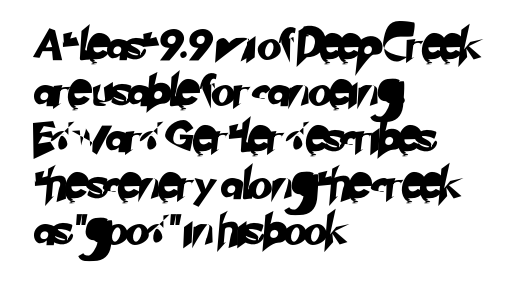
The image shows 31 px sans-serif type; set left-aligned, normal line spacing (1.49x), normal letter spacing, not underlined; low stroke contrast and a small x-height.
